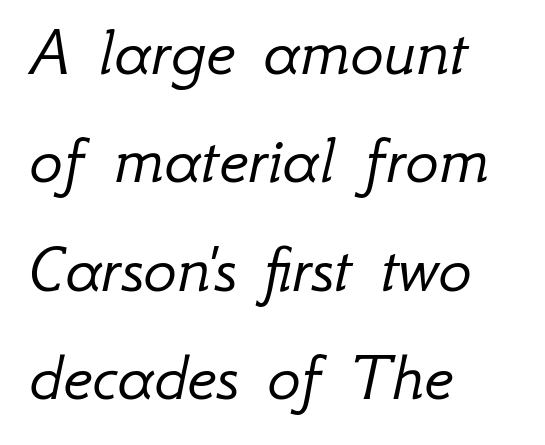
Caption: face not bold, strokes unweighted. The rendering applies a slant to the glyphs. A typesetter would call this proportional, since set widths differ per character. Vertically, the passage feels balanced, rows spaced as you'd expect. Typeset ragged right — the left edge is the straight one.
